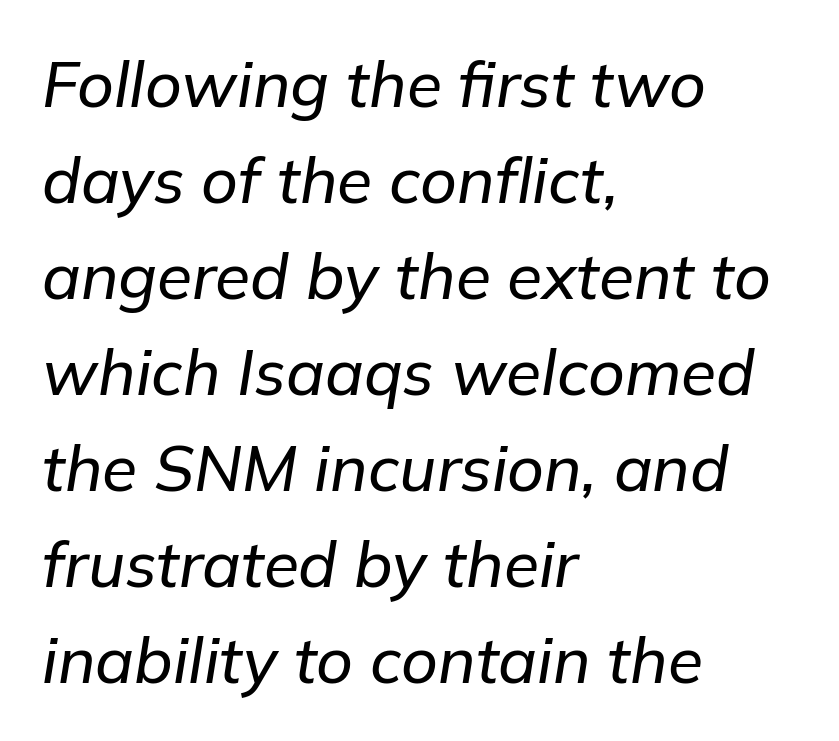
{"italic": "yes", "lean": "right", "slant_degrees": 9, "width": "normal", "stroke_contrast": "low", "x_height": "medium", "monospaced": "no", "underline": "no", "align": "left", "line_spacing": "normal", "line_spacing_ratio": 1.5, "letter_spacing": "normal", "letter_spacing_em": 0.0, "glyph_px": 64}
